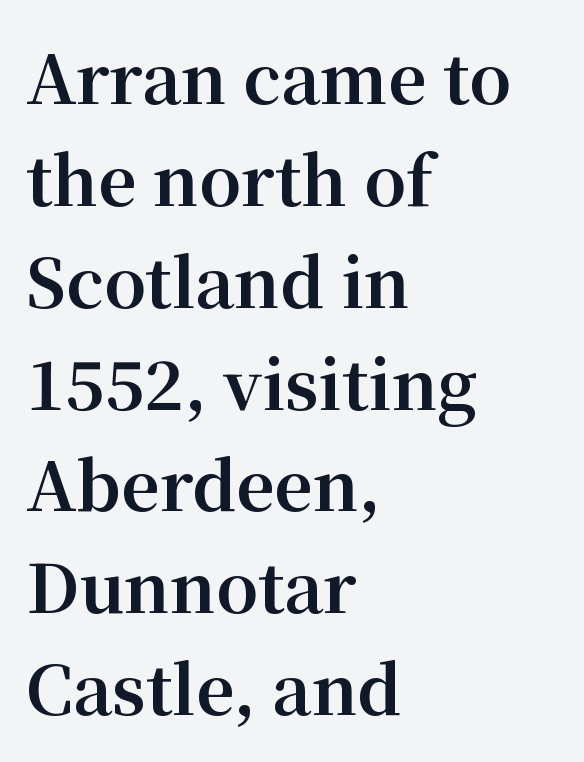
{"serif": "yes", "italic": "no", "bold": "yes", "weight": "bold", "width": "normal", "stroke_contrast": "medium", "x_height": "medium", "monospaced": "no", "underline": "no", "align": "left", "line_spacing": "normal", "line_spacing_ratio": 1.52, "letter_spacing": "normal", "letter_spacing_em": 0.0, "glyph_px": 67}
